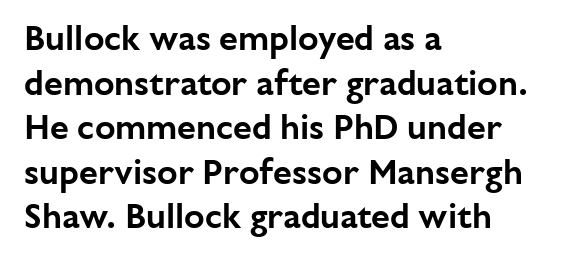
The image shows 34 px sans-serif type, upright; set left-aligned, normal line spacing (1.31x), normal letter spacing, not underlined; low stroke contrast and a medium x-height.
